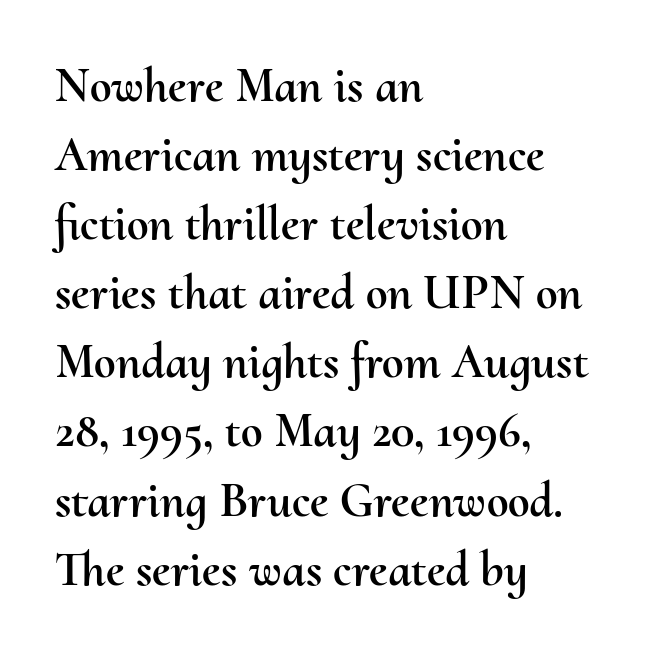
Q: Is the text italic (slanted)? A: No, it is upright.
Q: Is the text underlined? A: No.
Q: How is the paragraph aligned? A: Left-aligned.
Q: Is the spacing between letters normal or unusually wide? A: Normal.
Q: Is the spacing between lines tight, normal or loose? A: Normal.
Q: Width (condensed, normal, or wide)? A: Normal.
Q: Stroke contrast? A: Medium.
Q: x-height? A: Small.
Q: Monospaced? A: No.
